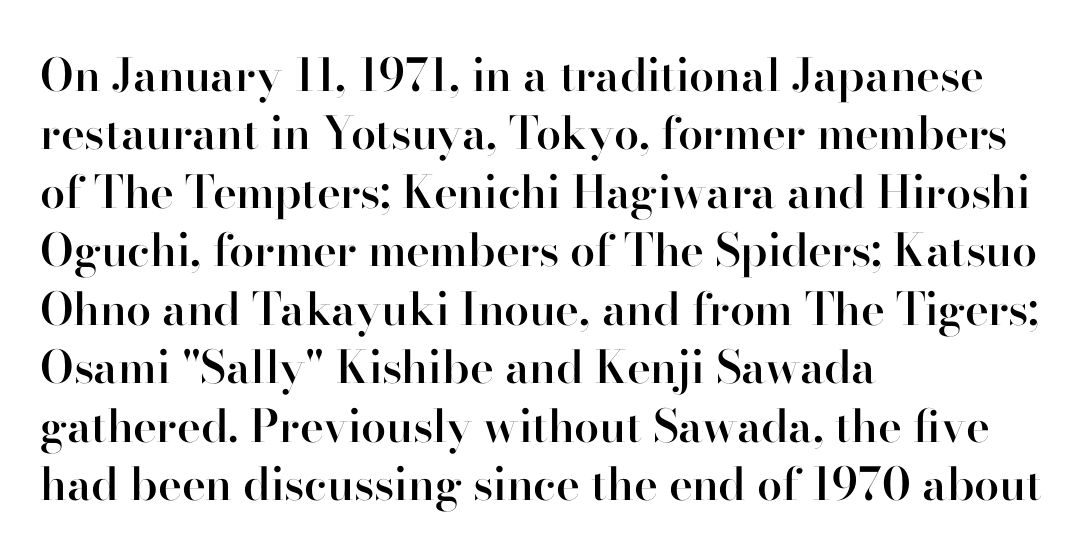
Q: Is the text bold? A: Semi-bold.
Q: Is the text italic (slanted)? A: No, it is upright.
Q: Is the typeface a serif or a sans-serif typeface? A: Serif.
Q: Is the text underlined? A: No.
Q: How is the paragraph aligned? A: Left-aligned.
Q: Is the spacing between letters normal or unusually wide? A: Normal.
Q: Is the spacing between lines tight, normal or loose? A: Normal.
Q: Width (condensed, normal, or wide)? A: Normal.
Q: Stroke contrast? A: High.
Q: x-height? A: Small.
Q: Monospaced? A: No.
